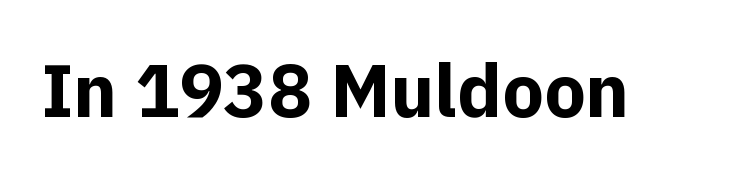
Underline: absent. There is no visible air inserted between adjacent glyphs. A roman cut, with each character standing at attention. You could not count columns in this text — the font is proportionally spaced. The font family rendered here belongs to the sans-serif group.
